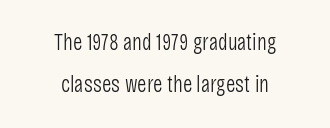
The image shows 23 px text type, upright; set centered, line spacing 1.83x, normal letter spacing, not underlined.
